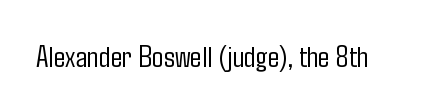
{"serif": "no", "italic": "no", "bold": "no", "weight": "light", "width": "condensed", "stroke_contrast": "low", "x_height": "medium", "monospaced": "no", "underline": "no", "letter_spacing": "normal", "letter_spacing_em": 0.0, "glyph_px": 31}
